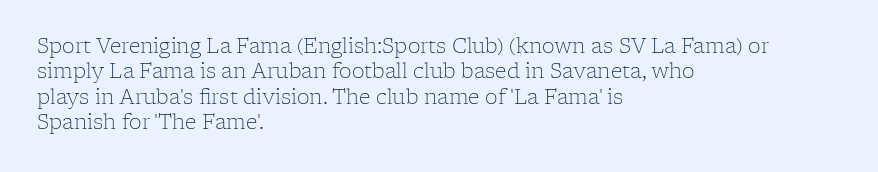
The image shows 20 px text type, upright; set left-aligned, normal line spacing (1.27x), normal letter spacing, not underlined.
